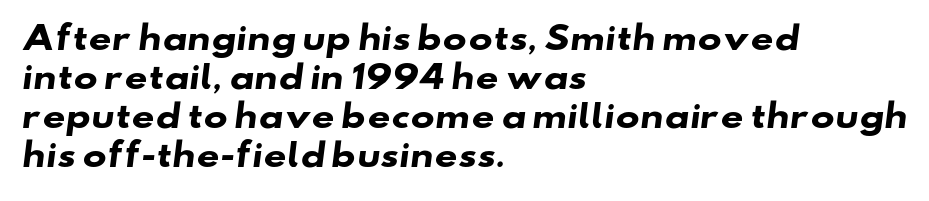
The image shows 32 px heavy, wide sans-serif type; set left-aligned, line spacing 1.22x, normal letter spacing, not underlined; low stroke contrast and a small x-height.
